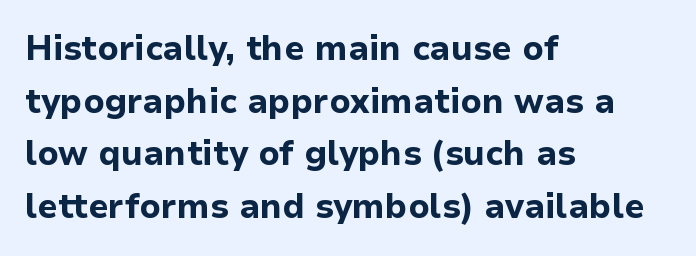
The image shows 34 px bold sans-serif type, upright; set left-aligned, normal line spacing (1.55x), normal letter spacing, not underlined; low stroke contrast and a medium x-height.
